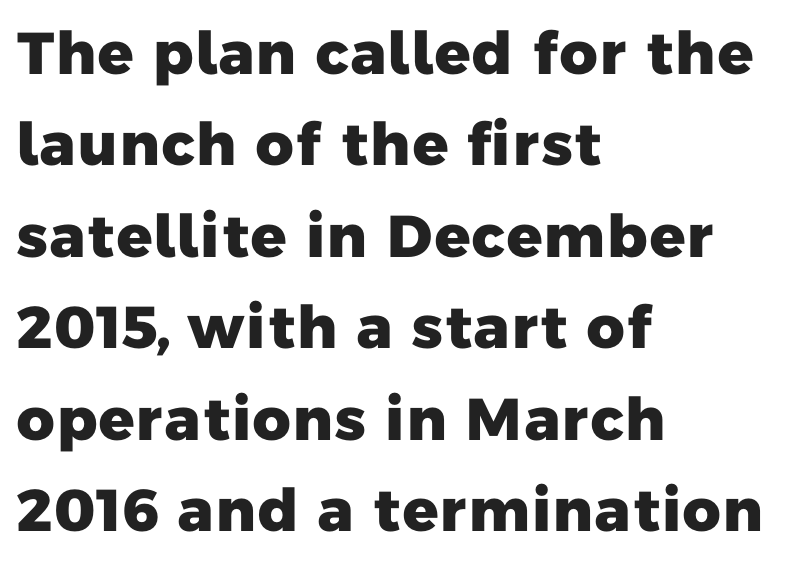
The image shows 59 px heavy sans-serif type; set left-aligned, normal line spacing (1.55x), normal letter spacing, not underlined; low stroke contrast and a medium x-height.
